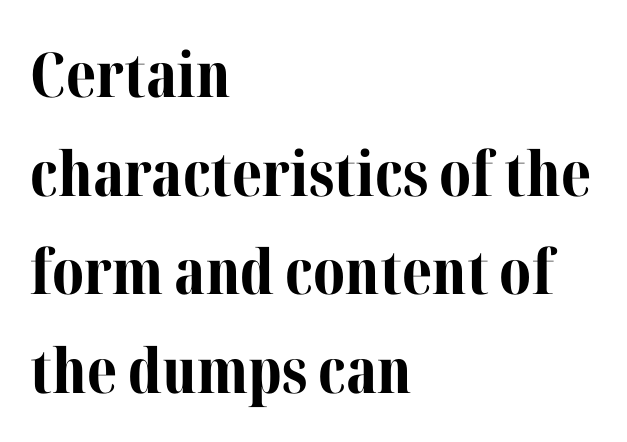
Q: Is the text bold? A: Yes.
Q: Is the text italic (slanted)? A: No, it is upright.
Q: Is the typeface a serif or a sans-serif typeface? A: Serif.
Q: Is the text underlined? A: No.
Q: How is the paragraph aligned? A: Left-aligned.
Q: Is the spacing between letters normal or unusually wide? A: Normal.
Q: Is the spacing between lines tight, normal or loose? A: Normal.
Q: Width (condensed, normal, or wide)? A: Normal.
Q: Stroke contrast? A: Medium.
Q: x-height? A: Medium.
Q: Monospaced? A: No.
